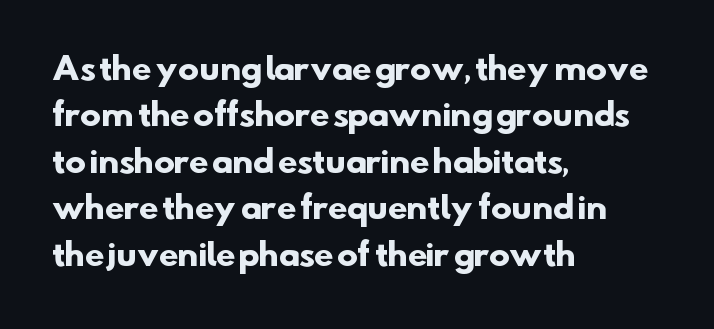
{"serif": "no", "bold": "yes", "weight": "heavy", "width": "normal", "stroke_contrast": "low", "x_height": "small", "monospaced": "no", "underline": "no", "align": "left", "line_spacing": "normal", "line_spacing_ratio": 1.5, "letter_spacing": "normal", "letter_spacing_em": 0.0, "glyph_px": 31}
